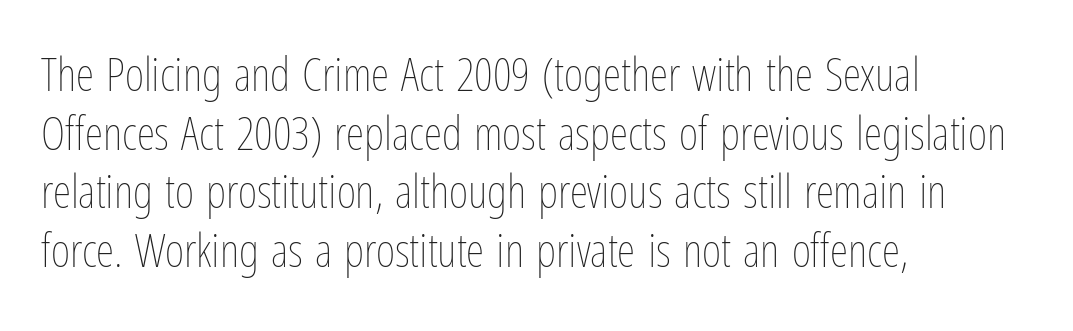
The image shows 47 px thin, condensed type, upright; set left-aligned, normal line spacing (1.25x), normal letter spacing, not underlined; low stroke contrast and a medium x-height.
